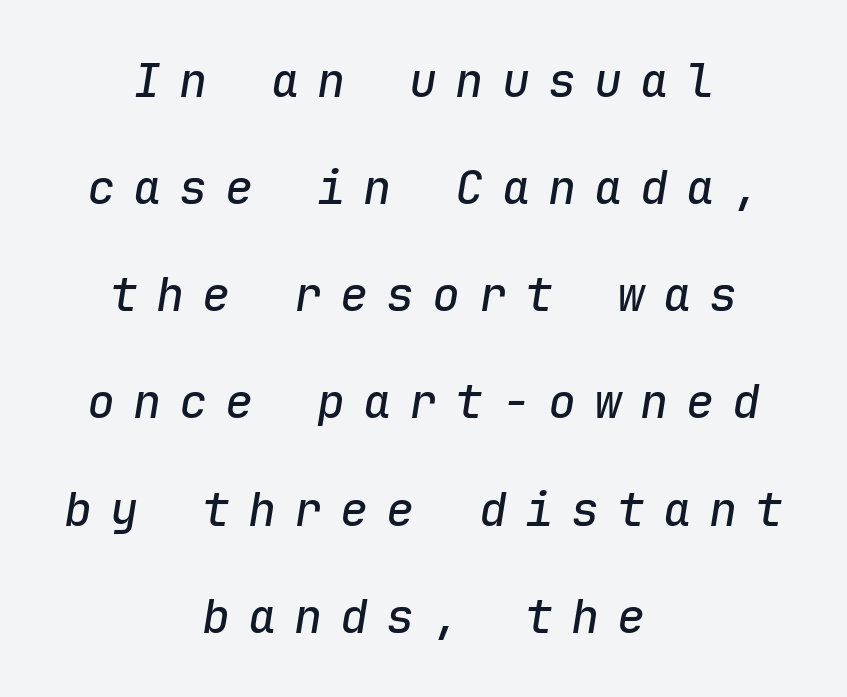
Q: Is the text italic (slanted)? A: Yes, it leans right by about 9 degrees.
Q: Is the text underlined? A: No.
Q: How is the paragraph aligned? A: Centered.
Q: Is the spacing between letters normal or unusually wide? A: Unusually wide.
Q: Is the spacing between lines tight, normal or loose? A: Loose.
Q: Width (condensed, normal, or wide)? A: Normal.
Q: Stroke contrast? A: Low.
Q: x-height? A: Medium.
Q: Monospaced? A: Yes.
